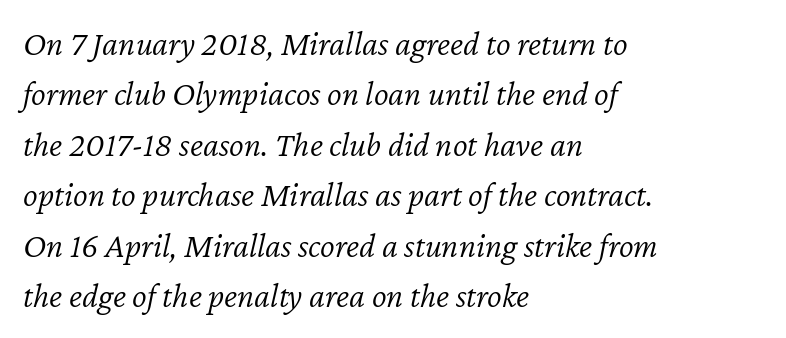
{"italic": "yes", "lean": "right", "slant_degrees": 12, "bold": "no", "weight": "light", "width": "normal", "stroke_contrast": "low", "x_height": "medium", "monospaced": "no", "underline": "no", "align": "left", "line_spacing": "normal", "line_spacing_ratio": 1.44, "letter_spacing": "normal", "letter_spacing_em": 0.0, "glyph_px": 35}
